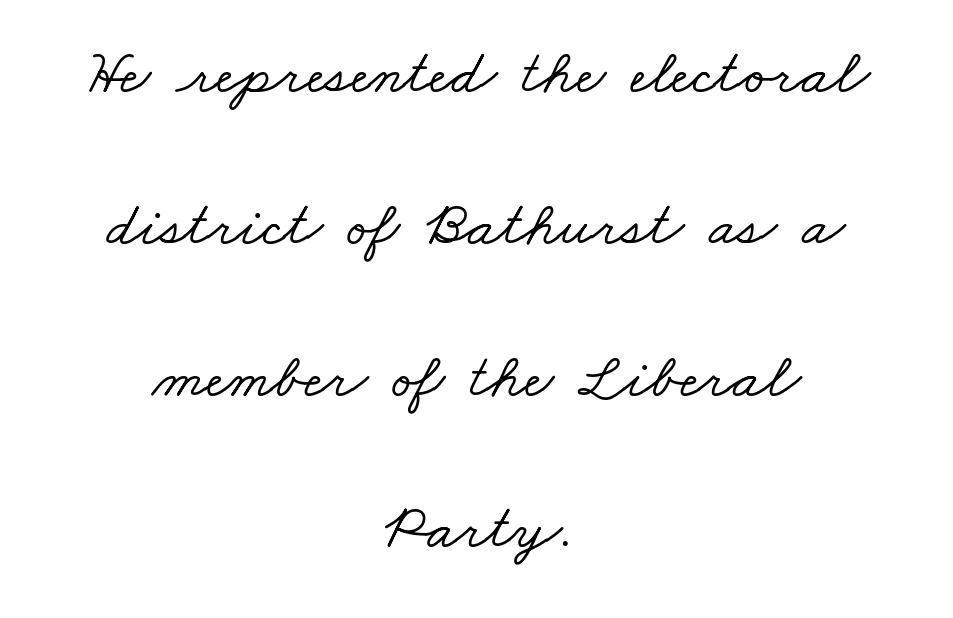
{"serif": "yes", "width": "wide", "stroke_contrast": "low", "x_height": "small", "monospaced": "no", "underline": "no", "align": "center", "line_spacing": "loose", "line_spacing_ratio": 2.41, "letter_spacing": "normal", "letter_spacing_em": 0.0, "glyph_px": 63}
